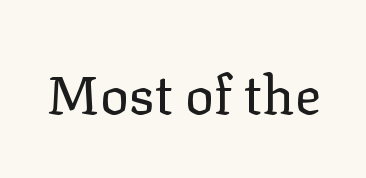
A typesetter would call this proportional, since set widths differ per character. Tall strokes in this sample are plumb rather than angled. This sample uses a serif face. No letter is thick-stroked: the sample isn't bold.
